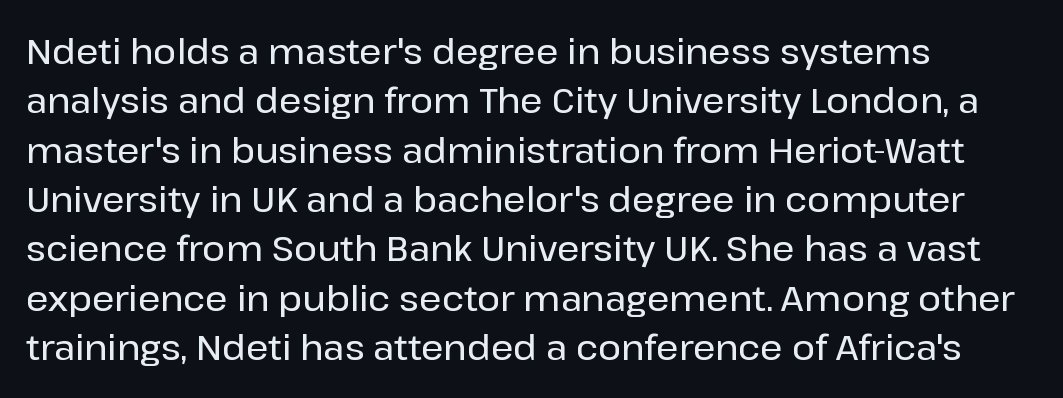
{"serif": "no", "italic": "no", "width": "normal", "stroke_contrast": "low", "x_height": "medium", "monospaced": "no", "underline": "no", "align": "left", "line_spacing": "normal", "line_spacing_ratio": 1.41, "letter_spacing": "normal", "letter_spacing_em": 0.0, "glyph_px": 35}
